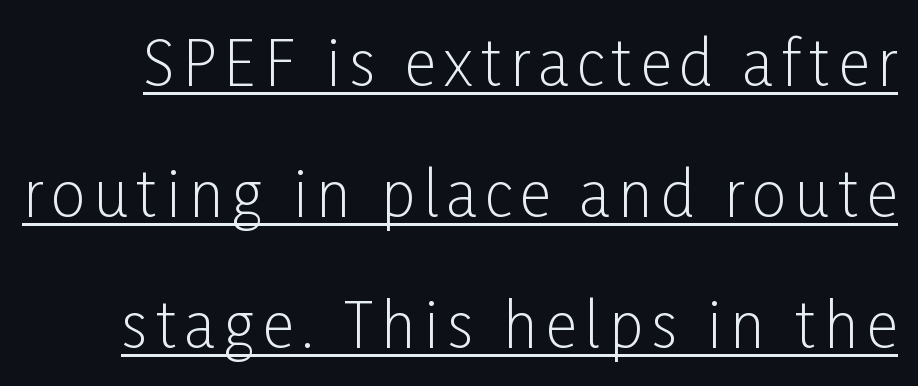
Q: Is the text bold? A: No.
Q: Is the text italic (slanted)? A: No, it is upright.
Q: Is the typeface a serif or a sans-serif typeface? A: Sans-serif.
Q: Is the text underlined? A: Yes.
Q: Is the spacing between lines tight, normal or loose? A: Loose.
Q: Width (condensed, normal, or wide)? A: Condensed.
Q: Stroke contrast? A: Low.
Q: x-height? A: Medium.
Q: Monospaced? A: No.
